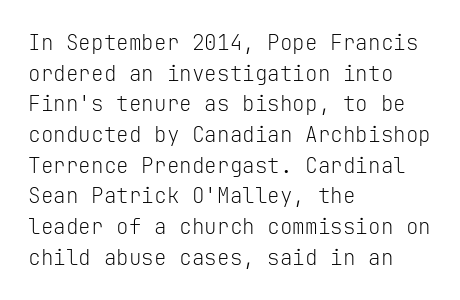
The image shows 21 px text type, upright; set left-aligned, normal line spacing (1.46x), normal letter spacing, not underlined.
